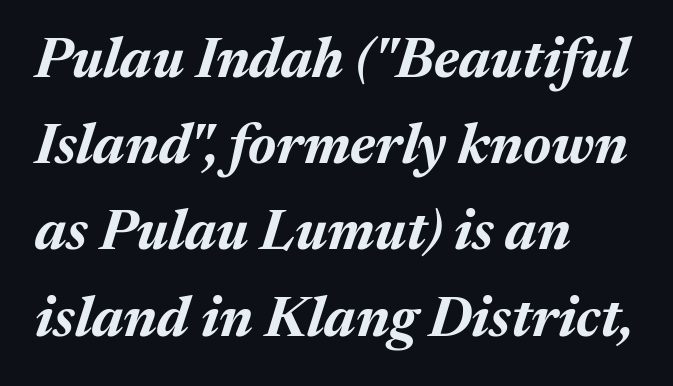
Nobody drew a line under any word here. Do the characters align in a grid? No, the font is proportional. Honestly, the row spacing looks completely unremarkable. Every character sits at an angle, as italics do.
